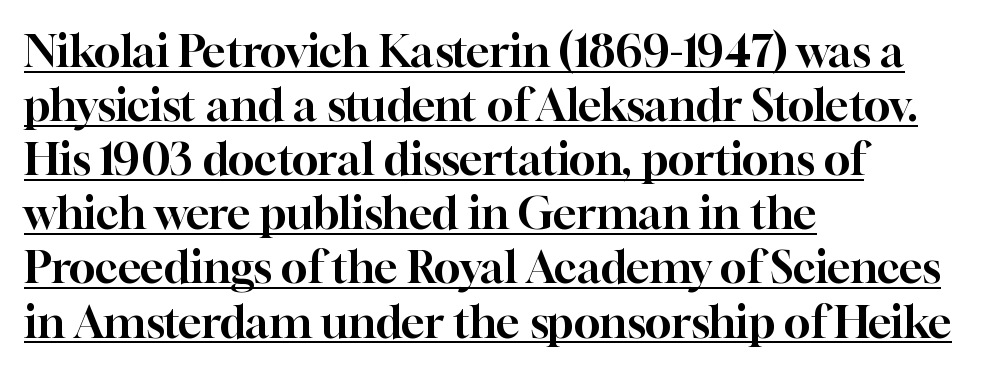
The image shows 44 px serif type, upright; set left-aligned, line spacing 1.23x, normal letter spacing, underlined; high stroke contrast and a medium x-height.
